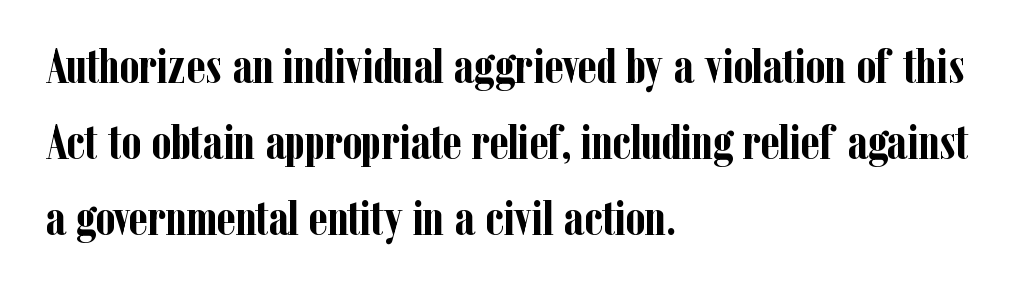
Q: Is the text bold? A: Yes.
Q: Is the text italic (slanted)? A: No, it is upright.
Q: Is the typeface a serif or a sans-serif typeface? A: Serif.
Q: Is the text underlined? A: No.
Q: How is the paragraph aligned? A: Left-aligned.
Q: Is the spacing between letters normal or unusually wide? A: Normal.
Q: Is the spacing between lines tight, normal or loose? A: Normal.
Q: Width (condensed, normal, or wide)? A: Condensed.
Q: Stroke contrast? A: Low.
Q: x-height? A: Medium.
Q: Monospaced? A: No.
